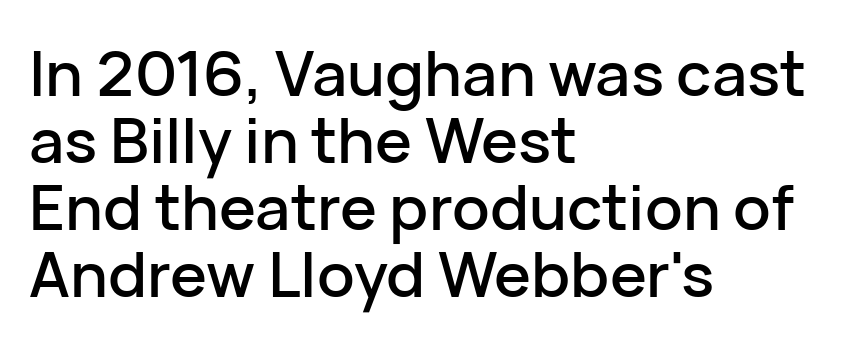
I'd call this a sans setting — the letters go barefoot. Inter-character spacing is left at the font's built-in metrics. Think of a printed novel: that variable character pitch is what you see here. The font's upright variant was chosen for this text. Descender tails drop into unmarked territory.
